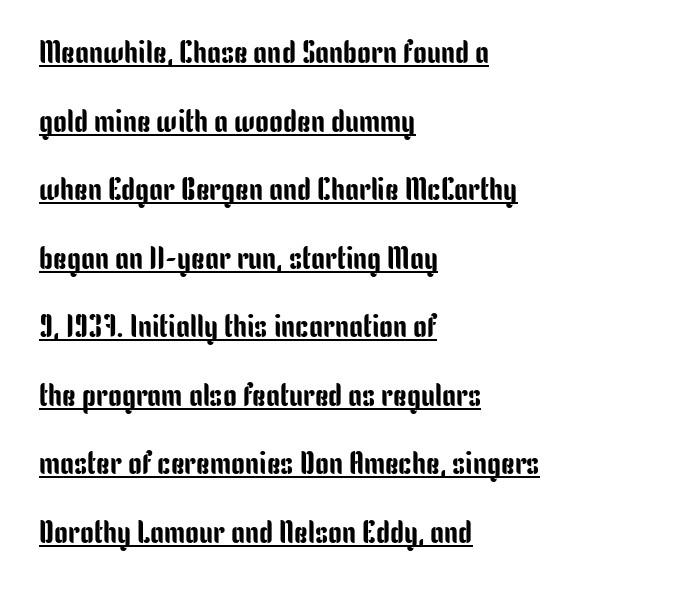
Emphasis is given by a line drawn under the lettering. These lines stack with their left ends in a neat column. The font's upright variant was chosen for this text. I'd call this a sans setting — the letters go barefoot. A typesetter would call this proportional, since set widths differ per character.
